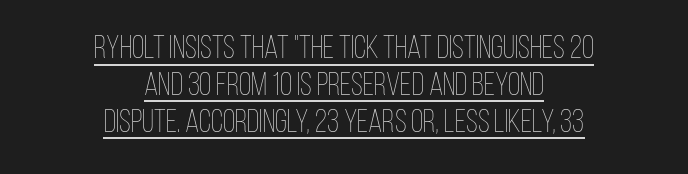
{"italic": "no", "bold": "no", "weight": "thin", "width": "condensed", "stroke_contrast": "low", "x_height": "large", "monospaced": "no", "underline": "yes", "align": "center", "line_spacing": "tight", "line_spacing_ratio": 1.15, "letter_spacing": "normal", "letter_spacing_em": 0.0, "glyph_px": 32}
